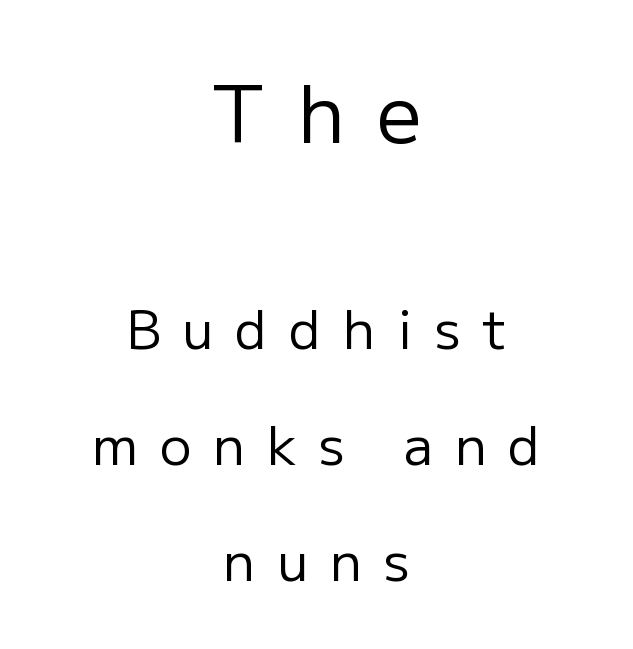
{"serif": "no", "italic": "no", "bold": "no", "weight": "regular", "width": "normal", "stroke_contrast": "low", "x_height": "medium", "monospaced": "no", "underline": "no", "align": "center", "line_spacing": "loose", "line_spacing_ratio": 2.19, "letter_spacing": "wide", "letter_spacing_em": 0.41, "larger_block": "first", "size_ratio": 1.49, "glyph_px": 79}
